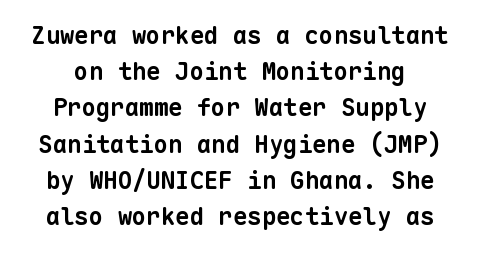
Q: Is the text bold? A: Yes.
Q: Is the text underlined? A: No.
Q: How is the paragraph aligned? A: Centered.
Q: Is the spacing between letters normal or unusually wide? A: Normal.
Q: Is the spacing between lines tight, normal or loose? A: Normal.
